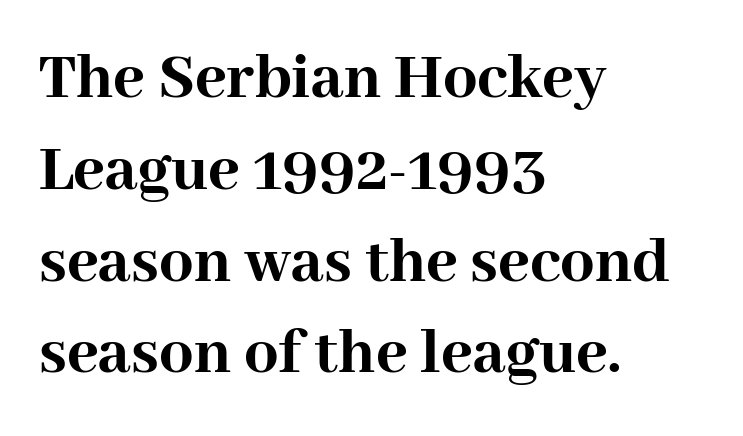
Q: Is the text bold? A: Yes.
Q: Is the text italic (slanted)? A: No, it is upright.
Q: Is the typeface a serif or a sans-serif typeface? A: Serif.
Q: Is the text underlined? A: No.
Q: How is the paragraph aligned? A: Left-aligned.
Q: Is the spacing between letters normal or unusually wide? A: Normal.
Q: Is the spacing between lines tight, normal or loose? A: Normal.
Q: Width (condensed, normal, or wide)? A: Normal.
Q: Stroke contrast? A: High.
Q: x-height? A: Medium.
Q: Monospaced? A: No.
